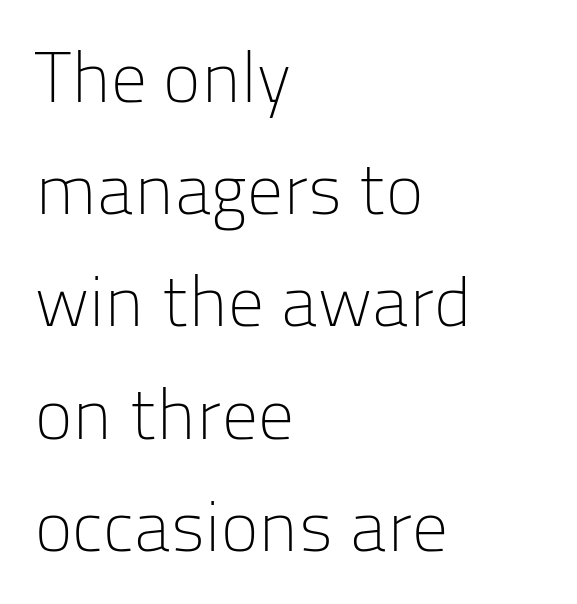
The image shows 71 px light sans-serif type, upright; set left-aligned, normal line spacing (1.58x), normal letter spacing, not underlined; low stroke contrast and a medium x-height.
